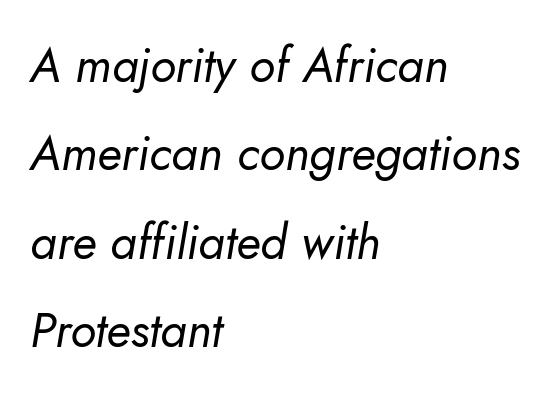
The image shows 48 px regular-weight sans-serif type; set left-aligned, line spacing 1.84x, normal letter spacing, not underlined; low stroke contrast and a small x-height.
